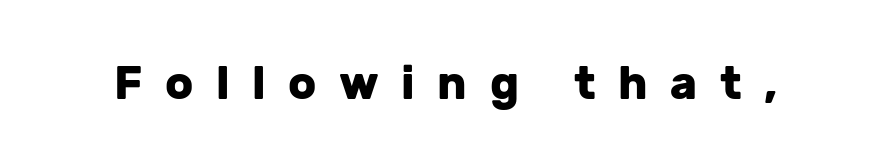
The image shows 46 px heavy sans-serif type, upright; set unusually wide letter spacing (+0.49 em), not underlined; low stroke contrast and a medium x-height.
